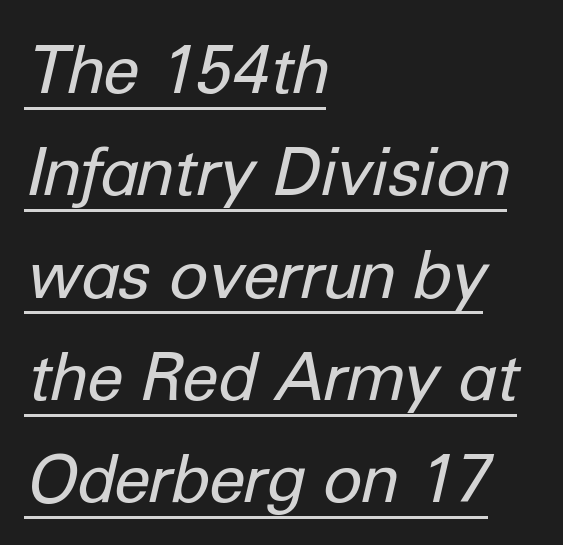
The image shows 66 px regular-weight type, italic (leaning right); set left-aligned, normal line spacing (1.55x), normal letter spacing, underlined; low stroke contrast and a medium x-height.
